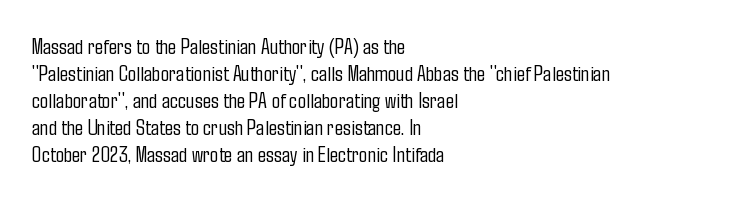
Beneath every word, the page is bare. The lettering holds an erect, upright posture throughout. Caption: face not bold, strokes unweighted. The gaps between neighbouring characters are ordinary and unremarkable.
